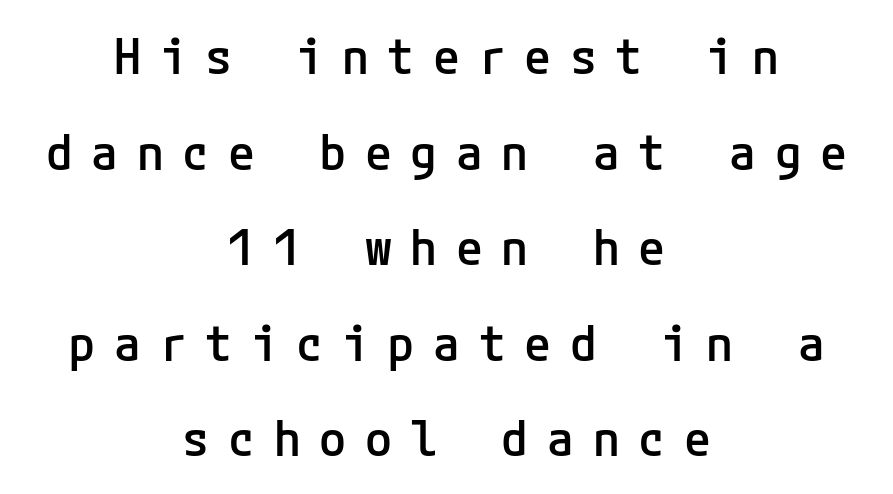
{"serif": "no", "italic": "no", "bold": "semi", "weight": "semibold", "width": "normal", "stroke_contrast": "low", "x_height": "medium", "underline": "no", "align": "center", "line_spacing": "loose", "line_spacing_ratio": 1.95, "letter_spacing": "wide", "letter_spacing_em": 0.38, "glyph_px": 49}
